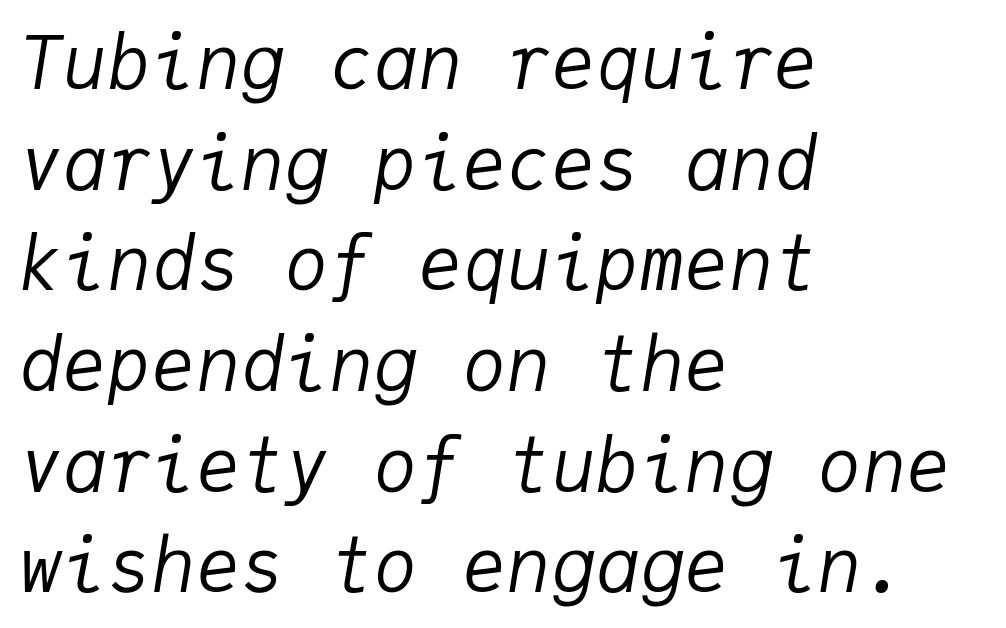
Anything drawn beneath the words? Only blank space. Inter-character spacing is left at the font's built-in metrics. One-word summary of the alignment: left. The passage shown stacks its lines at a standard gap.
